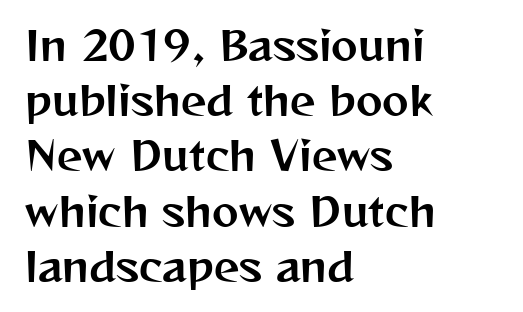
The image shows 40 px sans-serif type, upright; set left-aligned, normal line spacing (1.38x), normal letter spacing, not underlined; medium stroke contrast and a medium x-height.
